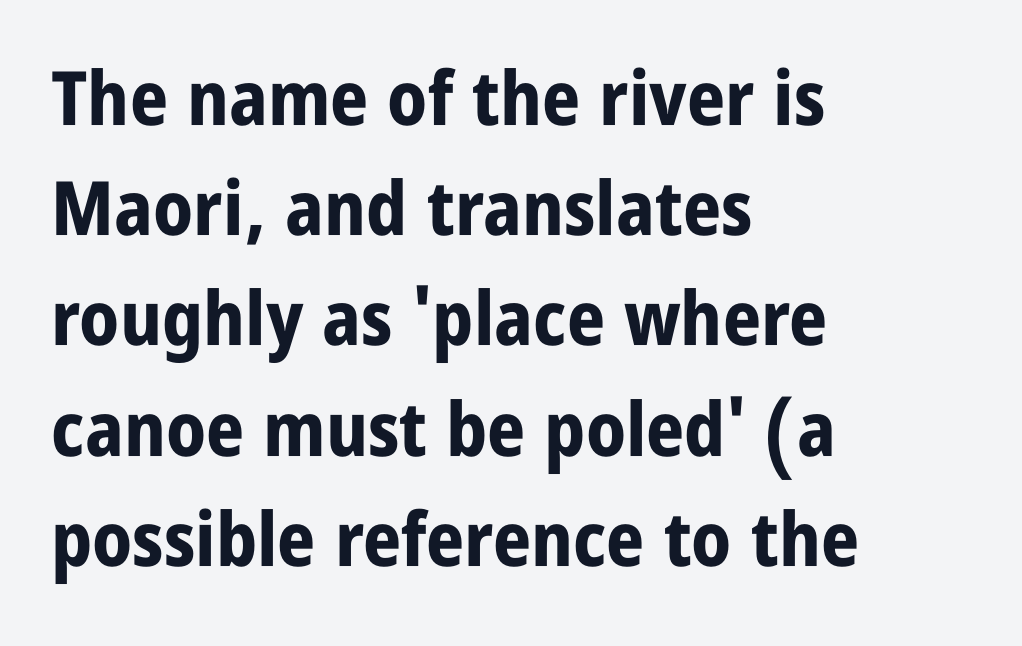
Q: Is the text bold? A: Yes.
Q: Is the text italic (slanted)? A: No, it is upright.
Q: Is the typeface a serif or a sans-serif typeface? A: Sans-serif.
Q: Is the text underlined? A: No.
Q: How is the paragraph aligned? A: Left-aligned.
Q: Is the spacing between letters normal or unusually wide? A: Normal.
Q: Is the spacing between lines tight, normal or loose? A: Normal.
Q: Width (condensed, normal, or wide)? A: Condensed.
Q: Stroke contrast? A: Low.
Q: x-height? A: Large.
Q: Monospaced? A: No.
